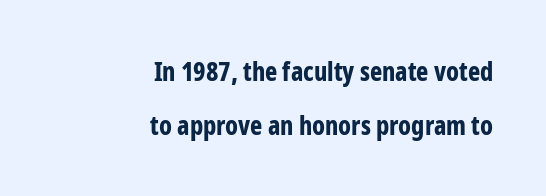
The image shows 26 px bold type, upright; set right-aligned, loose line spacing (2.07x), normal letter spacing, not underlined.
